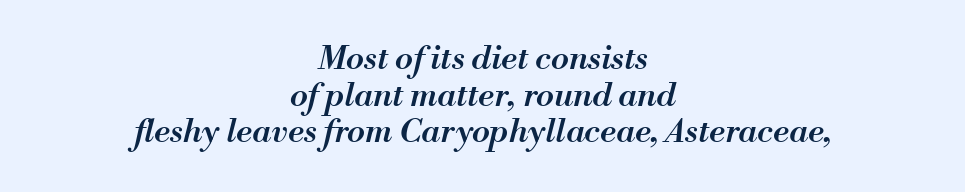
Look at the tracking — it's just the regular setting, nothing added. Teacher's note: observe the equal gaps on both sides — that is centered alignment. Descenders are the only things crossing below the line. Is this a fixed-width face? No — the glyphs have proportional, varying widths.
